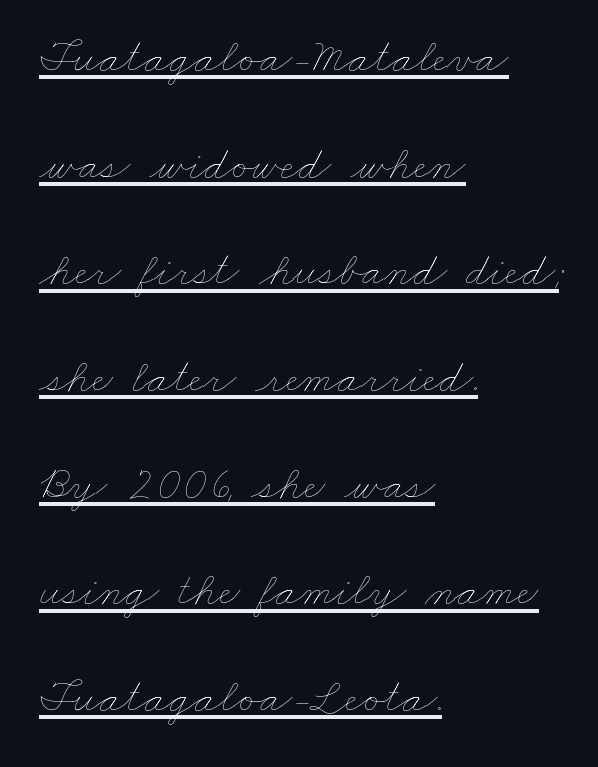
The image shows 47 px thin, wide type; set left-aligned, loose line spacing (2.27x), normal letter spacing, underlined; low stroke contrast and a small x-height.
